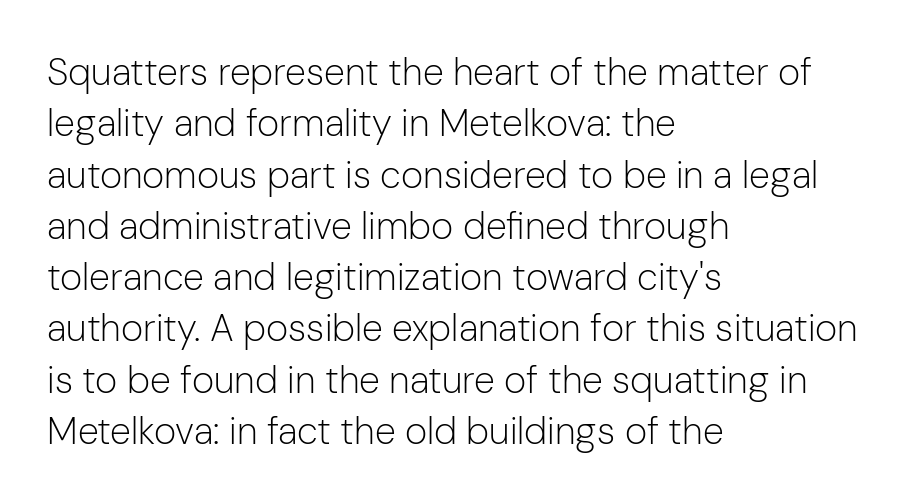
Examine the stroke ends and you'll find no serifs. The typography opts for an upright posture over an oblique one. Stroke mass is kept to a normal reading level or below. Plain, unruled lines of type.
